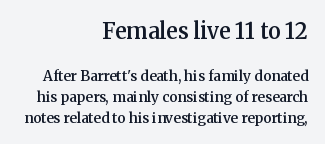
Q: Is the text bold? A: Semi-bold.
Q: Is the text italic (slanted)? A: No, it is upright.
Q: Is the text underlined? A: No.
Q: How is the paragraph aligned? A: Right-aligned.
Q: Is the spacing between letters normal or unusually wide? A: Normal.
Q: Is the spacing between lines tight, normal or loose? A: Normal.
Q: Which block of text is set in a larger size, the first (top) or the second (bottom)? A: The first (top) one.
